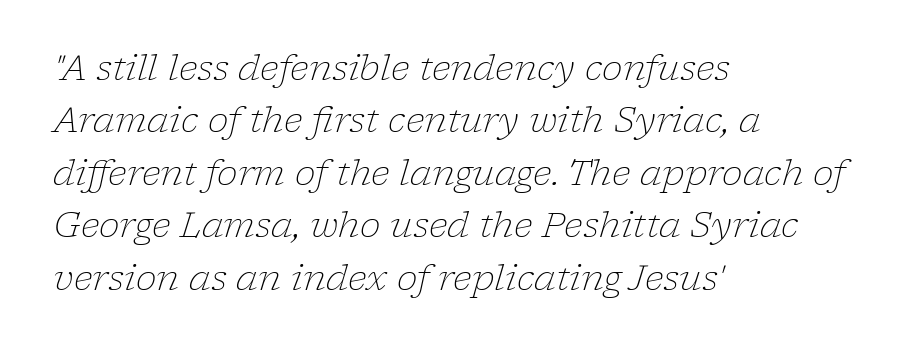
The image shows 35 px light serif type, italic (leaning right); set left-aligned, normal line spacing (1.5x), normal letter spacing, not underlined; low stroke contrast and a medium x-height.
